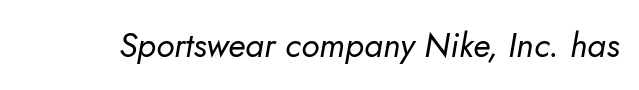
The image shows 34 px regular-weight sans-serif type; set normal letter spacing, not underlined; low stroke contrast and a small x-height.
